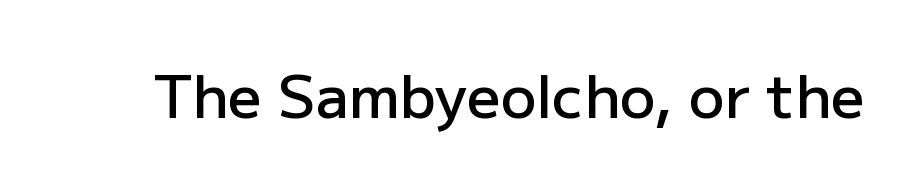
{"serif": "no", "italic": "no", "bold": "semi", "weight": "semibold", "width": "normal", "stroke_contrast": "low", "x_height": "medium", "monospaced": "no", "underline": "no", "letter_spacing": "normal", "letter_spacing_em": 0.0, "glyph_px": 59}
